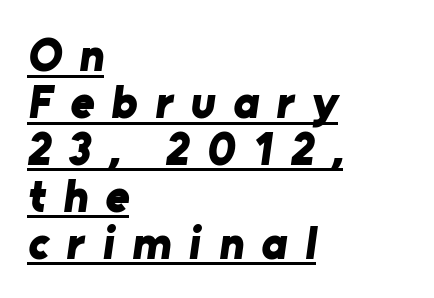
Q: Is the text bold? A: Yes.
Q: Is the typeface a serif or a sans-serif typeface? A: Sans-serif.
Q: Is the text underlined? A: Yes.
Q: How is the paragraph aligned? A: Left-aligned.
Q: Is the spacing between letters normal or unusually wide? A: Unusually wide.
Q: Is the spacing between lines tight, normal or loose? A: Tight.
Q: Width (condensed, normal, or wide)? A: Normal.
Q: Stroke contrast? A: Low.
Q: x-height? A: Medium.
Q: Monospaced? A: No.
